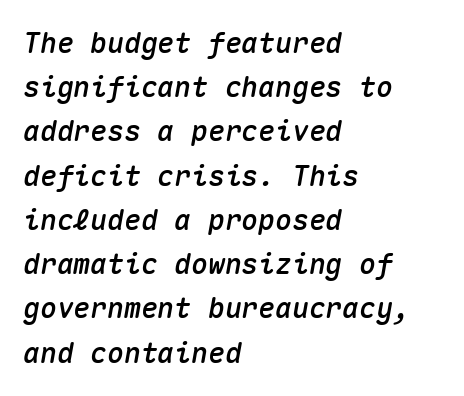
{"italic": "yes", "lean": "right", "slant_degrees": 10, "width": "normal", "stroke_contrast": "medium", "x_height": "medium", "monospaced": "yes", "underline": "no", "align": "left", "line_spacing": "normal", "line_spacing_ratio": 1.58, "letter_spacing": "normal", "letter_spacing_em": 0.0, "glyph_px": 28}
